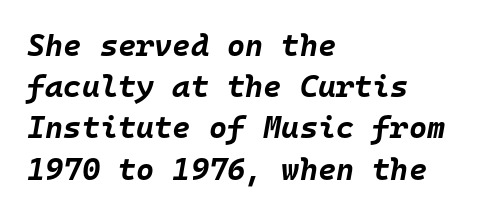
The strip under each line holds only bare page. Every character here occupies the same horizontal width, giving the sample a typewriter-like rhythm. An italicized treatment has been applied to the whole sample. Line beginnings align vertically; line endings do not. Honestly, the letter spacing is just normal — you wouldn't notice it.
